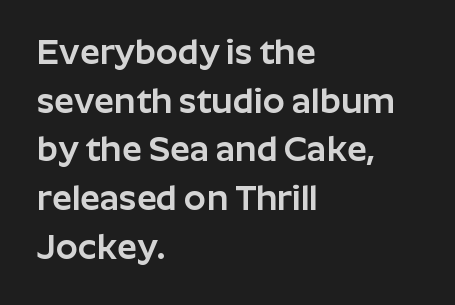
Q: Is the text italic (slanted)? A: No, it is upright.
Q: Is the typeface a serif or a sans-serif typeface? A: Sans-serif.
Q: Is the text underlined? A: No.
Q: How is the paragraph aligned? A: Left-aligned.
Q: Is the spacing between letters normal or unusually wide? A: Normal.
Q: Is the spacing between lines tight, normal or loose? A: Normal.
Q: Width (condensed, normal, or wide)? A: Normal.
Q: Stroke contrast? A: Low.
Q: x-height? A: Medium.
Q: Monospaced? A: No.
